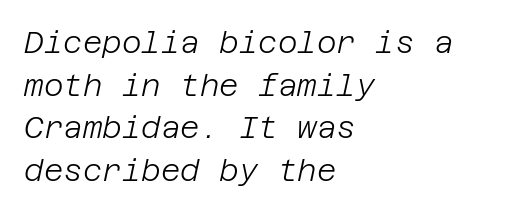
{"italic": "yes", "lean": "right", "slant_degrees": 12, "bold": "no", "weight": "light", "width": "normal", "stroke_contrast": "low", "x_height": "large", "underline": "no", "align": "left", "line_spacing": "normal", "line_spacing_ratio": 1.42, "letter_spacing": "normal", "letter_spacing_em": 0.0, "glyph_px": 30}
